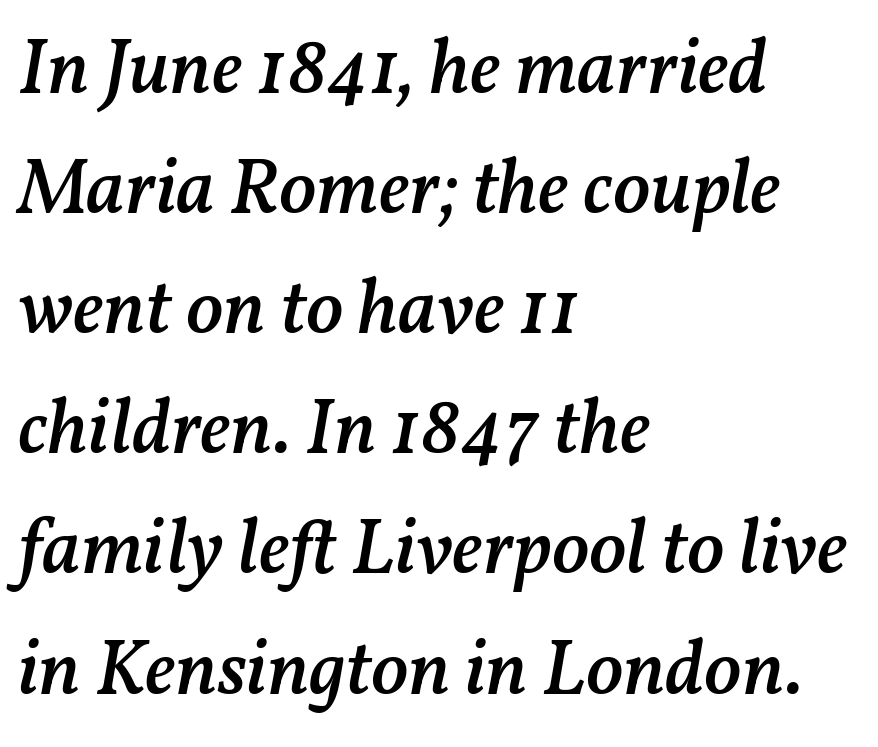
{"italic": "yes", "lean": "right", "slant_degrees": 11, "bold": "semi", "weight": "semibold", "width": "normal", "stroke_contrast": "medium", "x_height": "medium", "monospaced": "no", "underline": "no", "align": "left", "line_spacing": "normal", "line_spacing_ratio": 1.54, "letter_spacing": "normal", "letter_spacing_em": 0.0, "glyph_px": 78}
